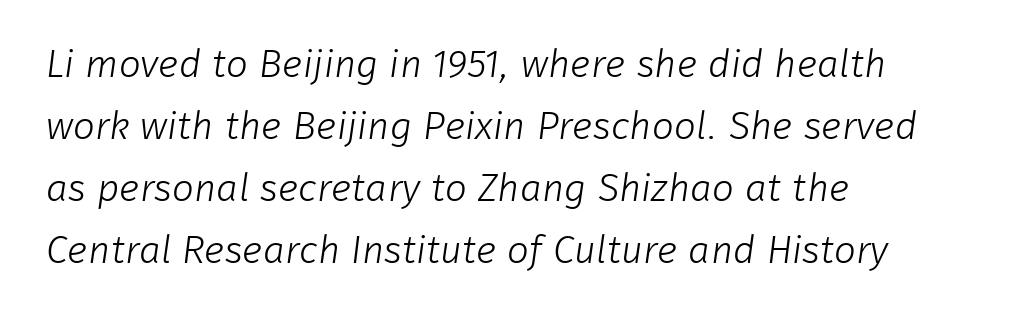
{"serif": "no", "bold": "no", "weight": "light", "width": "normal", "stroke_contrast": "low", "x_height": "medium", "monospaced": "no", "underline": "no", "align": "left", "line_spacing": "normal", "line_spacing_ratio": 1.59, "letter_spacing": "normal", "letter_spacing_em": 0.0, "glyph_px": 39}
